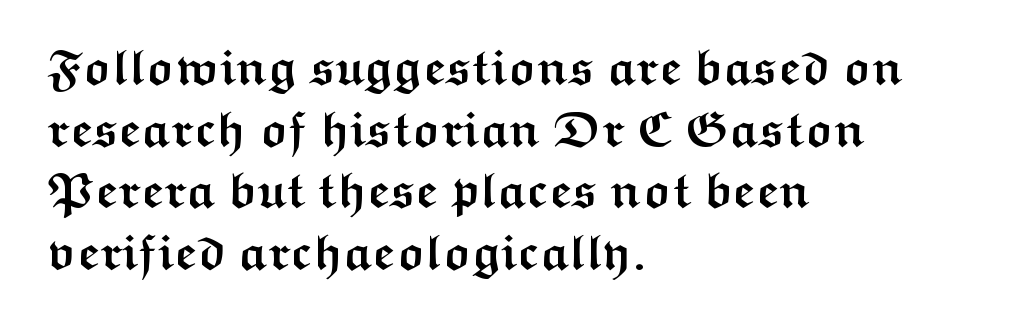
The image shows 49 px semibold, wide sans-serif type, upright; set left-aligned, normal line spacing (1.26x), normal letter spacing, not underlined; medium stroke contrast and a medium x-height.
